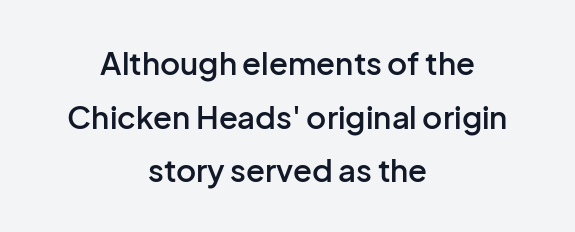
{"serif": "no", "italic": "no", "bold": "semi", "weight": "semibold", "width": "normal", "stroke_contrast": "low", "x_height": "medium", "monospaced": "no", "underline": "no", "align": "center", "line_spacing_ratio": 1.73, "letter_spacing": "normal", "letter_spacing_em": 0.0, "glyph_px": 31}
